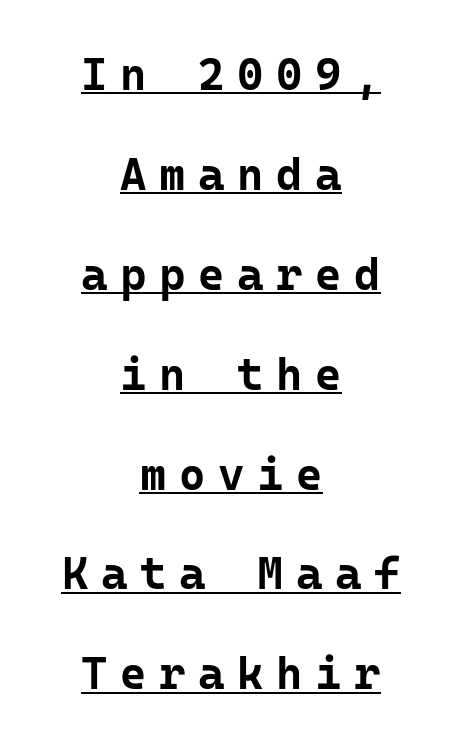
Q: Is the text bold? A: Yes.
Q: Is the text italic (slanted)? A: No, it is upright.
Q: Is the typeface a serif or a sans-serif typeface? A: Sans-serif.
Q: Is the text underlined? A: Yes.
Q: How is the paragraph aligned? A: Centered.
Q: Is the spacing between letters normal or unusually wide? A: Unusually wide.
Q: Is the spacing between lines tight, normal or loose? A: Loose.
Q: Width (condensed, normal, or wide)? A: Normal.
Q: Stroke contrast? A: Low.
Q: x-height? A: Medium.
Q: Monospaced? A: Yes.
